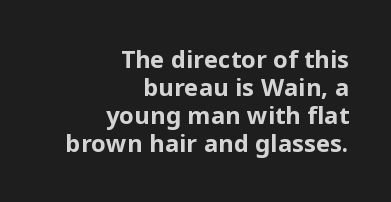
Q: Is the text bold? A: Yes.
Q: Is the text italic (slanted)? A: No, it is upright.
Q: Is the text underlined? A: No.
Q: How is the paragraph aligned? A: Right-aligned.
Q: Is the spacing between letters normal or unusually wide? A: Normal.
